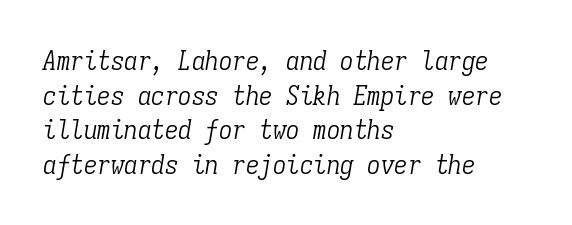
{"italic": "yes", "lean": "right", "slant_degrees": 9, "bold": "no", "underline": "no", "align": "left", "line_spacing": "normal", "line_spacing_ratio": 1.28, "letter_spacing": "normal", "letter_spacing_em": 0.0, "glyph_px": 27}
